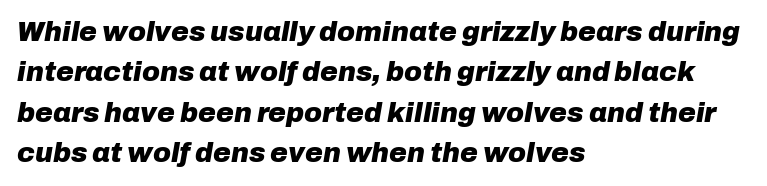
{"italic": "yes", "lean": "right", "slant_degrees": 10, "bold": "yes", "underline": "no", "align": "left", "line_spacing": "normal", "line_spacing_ratio": 1.5, "letter_spacing": "normal", "letter_spacing_em": 0.0, "glyph_px": 27}
